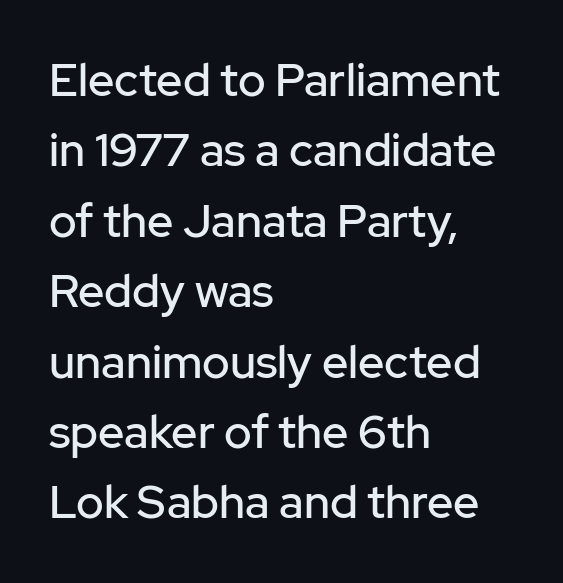
Q: Is the text italic (slanted)? A: No, it is upright.
Q: Is the typeface a serif or a sans-serif typeface? A: Sans-serif.
Q: Is the text underlined? A: No.
Q: How is the paragraph aligned? A: Left-aligned.
Q: Is the spacing between letters normal or unusually wide? A: Normal.
Q: Is the spacing between lines tight, normal or loose? A: Normal.
Q: Width (condensed, normal, or wide)? A: Normal.
Q: Stroke contrast? A: Low.
Q: x-height? A: Medium.
Q: Monospaced? A: No.
